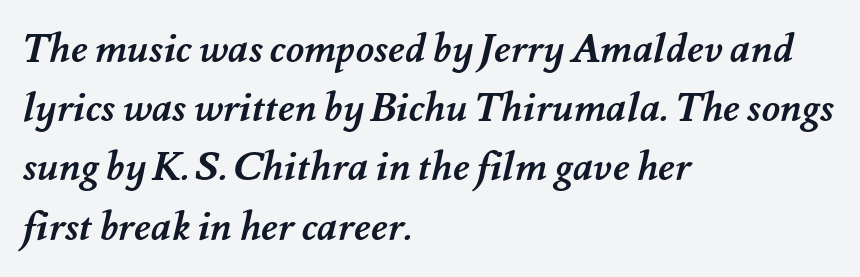
{"bold": "yes", "weight": "semibold", "width": "normal", "stroke_contrast": "medium", "x_height": "small", "monospaced": "no", "underline": "no", "align": "left", "line_spacing": "normal", "line_spacing_ratio": 1.48, "letter_spacing": "normal", "letter_spacing_em": 0.0, "glyph_px": 40}
